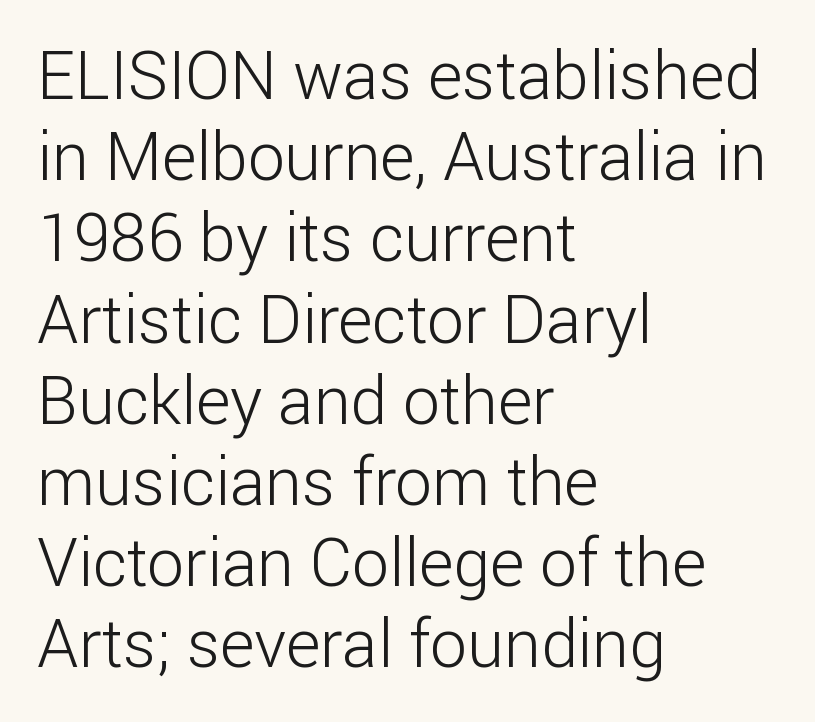
The image shows 66 px light sans-serif type, upright; set left-aligned, line spacing 1.23x, normal letter spacing, not underlined; low stroke contrast and a medium x-height.
